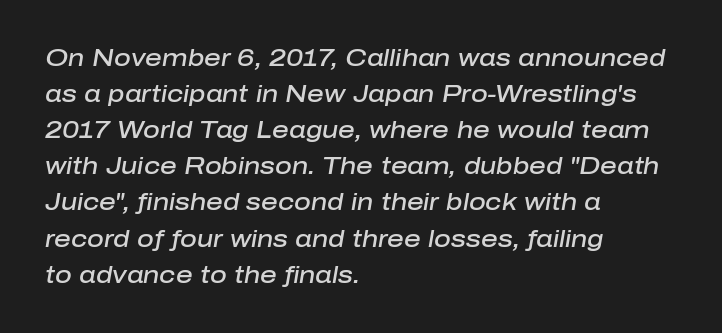
Quick note: underline off. The passage shown is semibold, sitting just below true bold. Vertically, the passage feels balanced, rows spaced as you'd expect. Which margin do the lines hug? The left one — the right edge is uneven. The rendering keeps characters at their native spacing.
